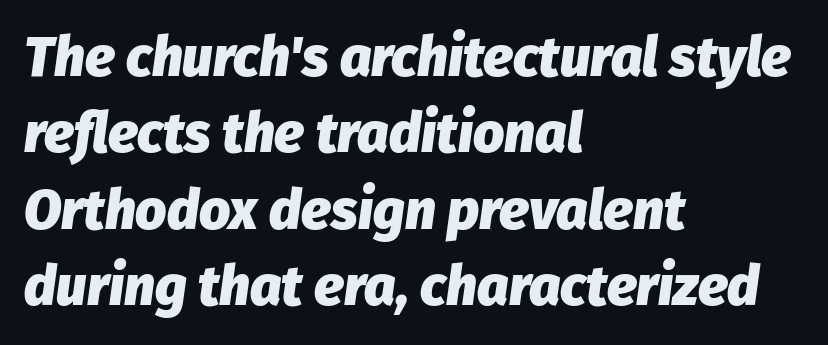
Q: Is the text bold? A: Yes.
Q: Is the text italic (slanted)? A: Yes, it leans right by about 8 degrees.
Q: Is the text underlined? A: No.
Q: How is the paragraph aligned? A: Left-aligned.
Q: Is the spacing between letters normal or unusually wide? A: Normal.
Q: Is the spacing between lines tight, normal or loose? A: Normal.
Q: Width (condensed, normal, or wide)? A: Normal.
Q: Stroke contrast? A: Low.
Q: x-height? A: Medium.
Q: Monospaced? A: No.
